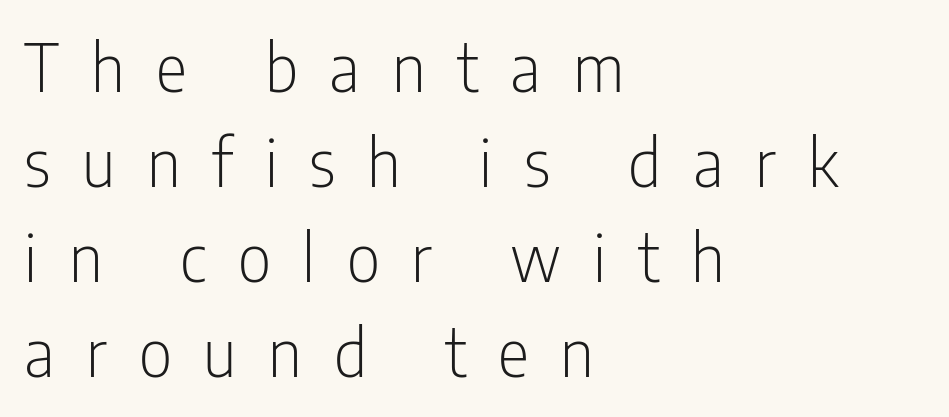
Q: Is the text bold? A: No.
Q: Is the text italic (slanted)? A: No, it is upright.
Q: Is the typeface a serif or a sans-serif typeface? A: Sans-serif.
Q: Is the text underlined? A: No.
Q: How is the paragraph aligned? A: Left-aligned.
Q: Is the spacing between letters normal or unusually wide? A: Unusually wide.
Q: Is the spacing between lines tight, normal or loose? A: Normal.
Q: Width (condensed, normal, or wide)? A: Condensed.
Q: Stroke contrast? A: Low.
Q: x-height? A: Medium.
Q: Monospaced? A: No.
